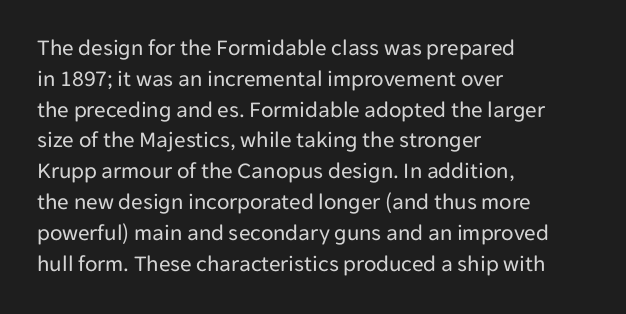
{"italic": "no", "bold": "no", "underline": "no", "align": "left", "line_spacing": "normal", "line_spacing_ratio": 1.34, "letter_spacing": "normal", "letter_spacing_em": 0.0, "glyph_px": 23}
